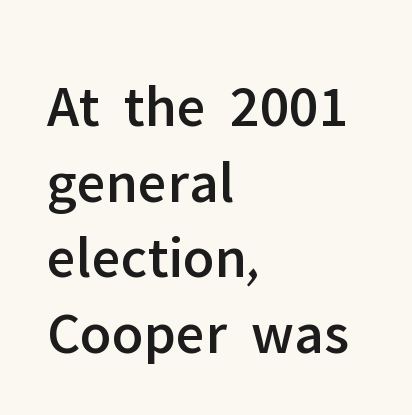
{"serif": "no", "italic": "no", "width": "normal", "stroke_contrast": "low", "x_height": "medium", "monospaced": "no", "underline": "no", "align": "left", "line_spacing": "normal", "line_spacing_ratio": 1.26, "letter_spacing": "normal", "letter_spacing_em": 0.0, "glyph_px": 60}
